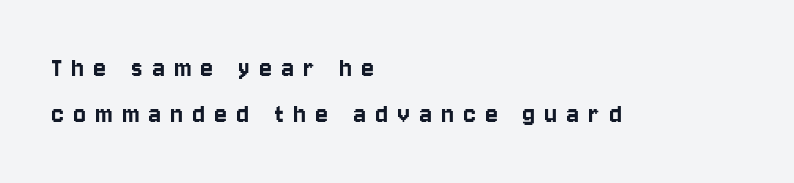
{"serif": "no", "italic": "no", "width": "condensed", "stroke_contrast": "low", "x_height": "large", "monospaced": "no", "underline": "no", "align": "left", "line_spacing": "normal", "line_spacing_ratio": 1.59, "letter_spacing": "wide", "letter_spacing_em": 0.33, "glyph_px": 29}
